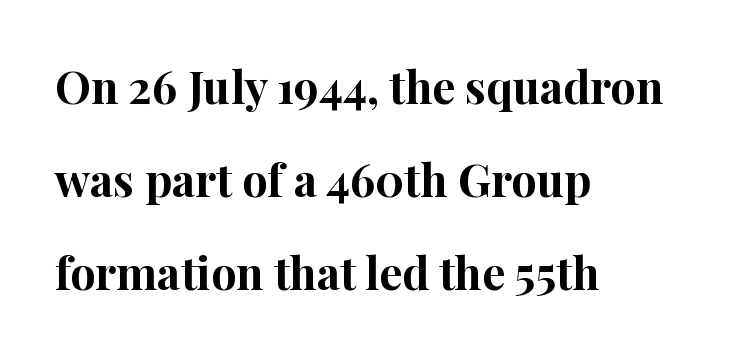
Q: Is the text bold? A: Yes.
Q: Is the text italic (slanted)? A: No, it is upright.
Q: Is the typeface a serif or a sans-serif typeface? A: Serif.
Q: Is the text underlined? A: No.
Q: How is the paragraph aligned? A: Left-aligned.
Q: Is the spacing between letters normal or unusually wide? A: Normal.
Q: Is the spacing between lines tight, normal or loose? A: Loose.
Q: Width (condensed, normal, or wide)? A: Normal.
Q: Stroke contrast? A: High.
Q: x-height? A: Medium.
Q: Monospaced? A: No.
